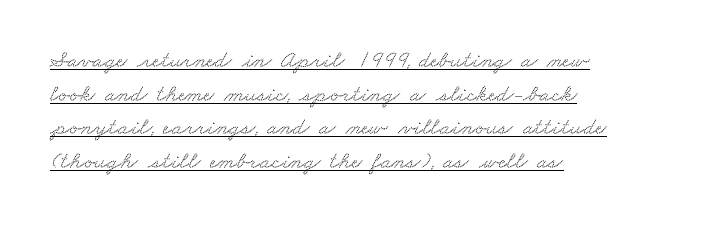
{"underline": "yes", "align": "left", "line_spacing": "normal", "line_spacing_ratio": 1.4, "letter_spacing": "normal", "letter_spacing_em": 0.0, "glyph_px": 24}
